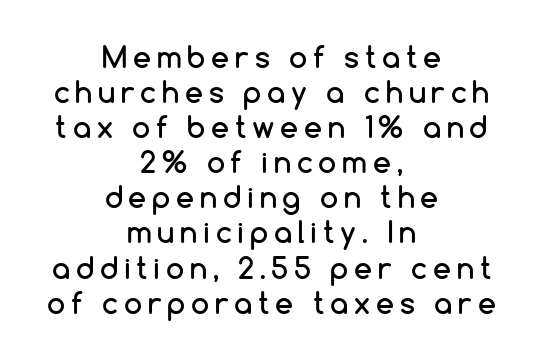
You can tell from the bare stems that sans-serif type was used. It's the straight-up-and-down kind of type. Spacing between characters has been opened up far beyond the box default. The space directly below the letters is spotless.
